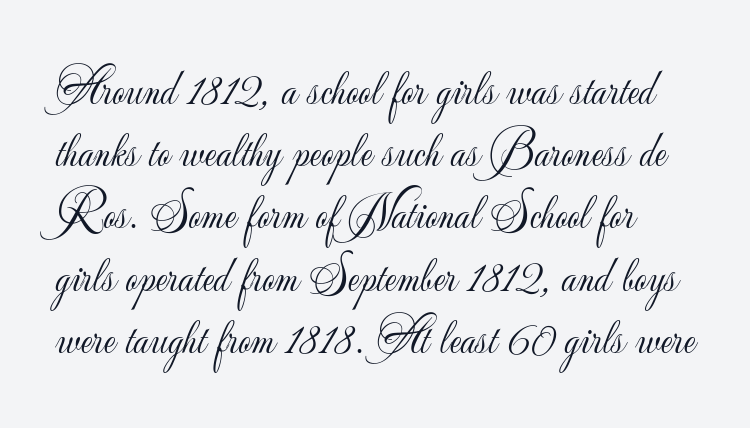
{"serif": "no", "bold": "no", "weight": "light", "width": "normal", "stroke_contrast": "low", "x_height": "small", "monospaced": "no", "underline": "no", "line_spacing": "normal", "line_spacing_ratio": 1.27, "letter_spacing": "normal", "letter_spacing_em": 0.0, "glyph_px": 49}
